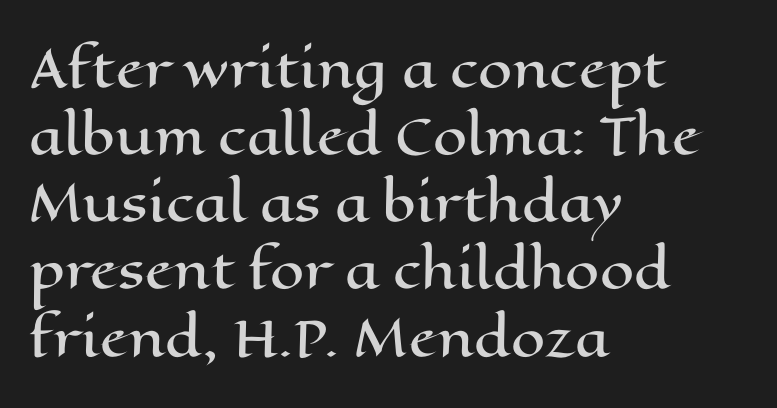
Q: Is the text italic (slanted)? A: No, it is upright.
Q: Is the text underlined? A: No.
Q: How is the paragraph aligned? A: Left-aligned.
Q: Is the spacing between letters normal or unusually wide? A: Normal.
Q: Is the spacing between lines tight, normal or loose? A: Normal.
Q: Width (condensed, normal, or wide)? A: Wide.
Q: Stroke contrast? A: High.
Q: x-height? A: Medium.
Q: Monospaced? A: No.
